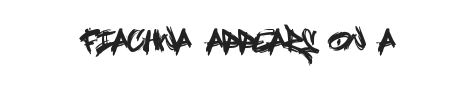
{"serif": "no", "width": "condensed", "x_height": "large", "underline": "no", "letter_spacing": "normal", "letter_spacing_em": 0.0, "glyph_px": 28}
